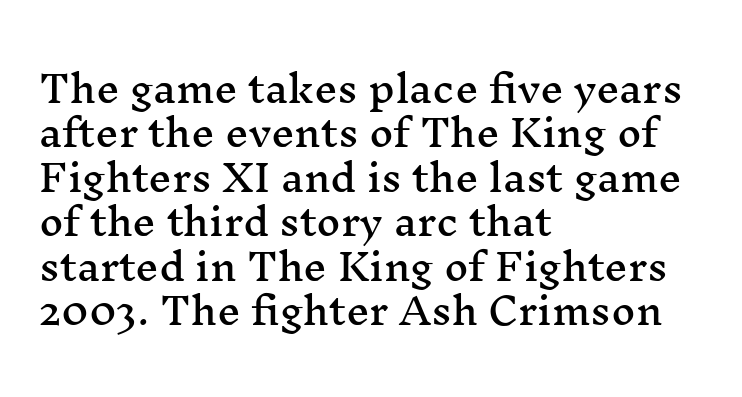
{"serif": "yes", "italic": "no", "width": "wide", "stroke_contrast": "medium", "x_height": "medium", "monospaced": "no", "underline": "no", "align": "left", "line_spacing_ratio": 1.2, "letter_spacing": "normal", "letter_spacing_em": 0.0, "glyph_px": 37}
